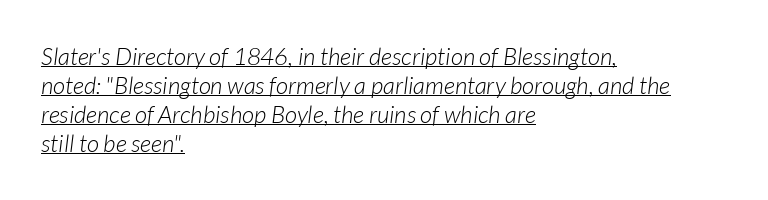
Q: Is the text bold? A: No.
Q: Is the text italic (slanted)? A: Yes, it leans right by about 7 degrees.
Q: Is the text underlined? A: Yes.
Q: How is the paragraph aligned? A: Left-aligned.
Q: Is the spacing between letters normal or unusually wide? A: Normal.
